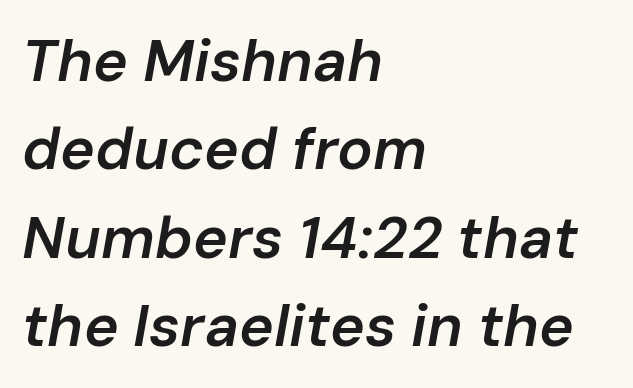
The image shows 59 px semibold type, italic (leaning right); set left-aligned, normal line spacing (1.5x), normal letter spacing, not underlined; low stroke contrast and a medium x-height.
